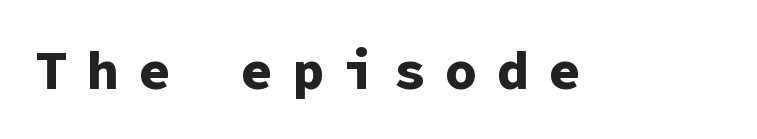
Q: Is the text bold? A: Yes.
Q: Is the text italic (slanted)? A: No, it is upright.
Q: Is the typeface a serif or a sans-serif typeface? A: Sans-serif.
Q: Is the text underlined? A: No.
Q: Is the spacing between letters normal or unusually wide? A: Unusually wide.
Q: Width (condensed, normal, or wide)? A: Normal.
Q: Stroke contrast? A: Low.
Q: x-height? A: Medium.
Q: Monospaced? A: Yes.
